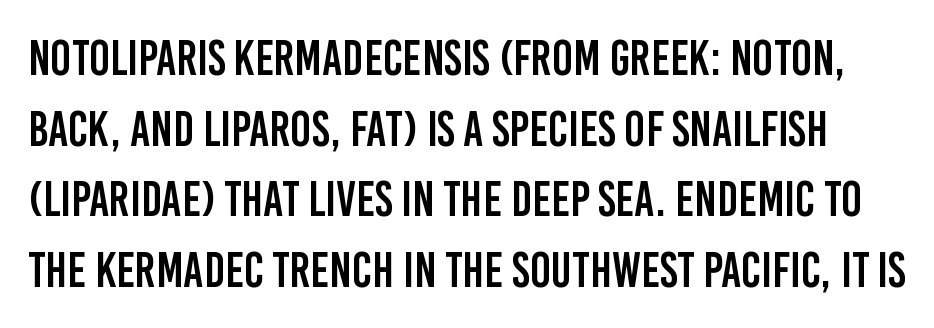
The image shows 49 px condensed sans-serif type, upright; set normal line spacing (1.44x), normal letter spacing, not underlined; low stroke contrast and a large x-height.
